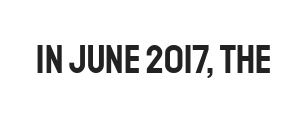
Decoration check: the copy has no underline. The face used here is a sans, in the tradition of grotesques and geometrics. This is roman type, the default non-slanted kind. Character widths vary here, with narrow letters taking less room than wide ones. Observe the ordinary spacing: letters are neighbours, not strangers.
